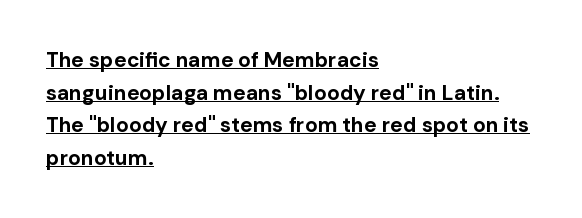
Q: Is the text bold? A: Yes.
Q: Is the text italic (slanted)? A: No, it is upright.
Q: Is the text underlined? A: Yes.
Q: How is the paragraph aligned? A: Left-aligned.
Q: Is the spacing between letters normal or unusually wide? A: Normal.
Q: Is the spacing between lines tight, normal or loose? A: Normal.
